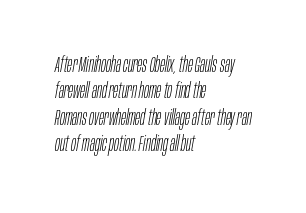
{"italic": "yes", "lean": "right", "slant_degrees": 10, "bold": "no", "underline": "no", "align": "left", "line_spacing": "normal", "line_spacing_ratio": 1.26, "letter_spacing": "normal", "letter_spacing_em": 0.0, "glyph_px": 21}
